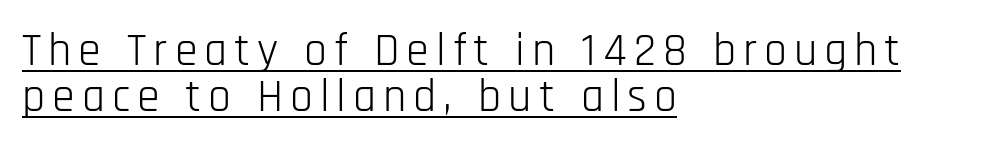
{"serif": "no", "italic": "no", "bold": "no", "weight": "light", "width": "condensed", "stroke_contrast": "low", "x_height": "large", "monospaced": "no", "underline": "yes", "align": "left", "line_spacing": "tight", "line_spacing_ratio": 1.0, "glyph_px": 46}
